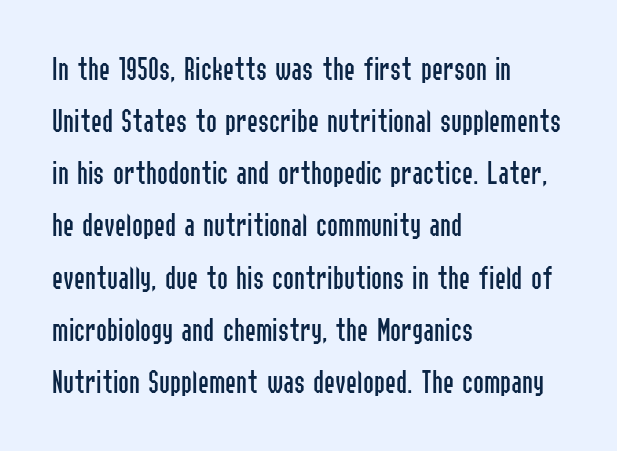
{"serif": "no", "italic": "no", "bold": "no", "weight": "regular", "width": "condensed", "stroke_contrast": "low", "x_height": "medium", "monospaced": "no", "underline": "no", "align": "left", "line_spacing": "normal", "line_spacing_ratio": 1.58, "letter_spacing": "normal", "letter_spacing_em": 0.0, "glyph_px": 33}
